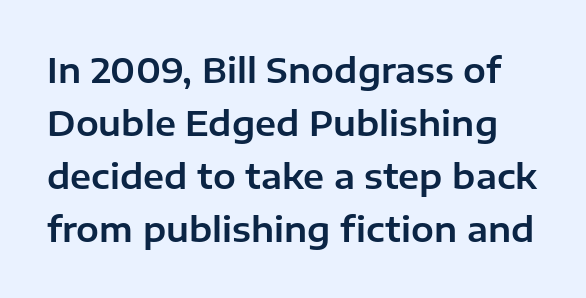
The image shows 34 px sans-serif type, upright; set normal line spacing (1.56x), normal letter spacing, not underlined; low stroke contrast and a medium x-height.
